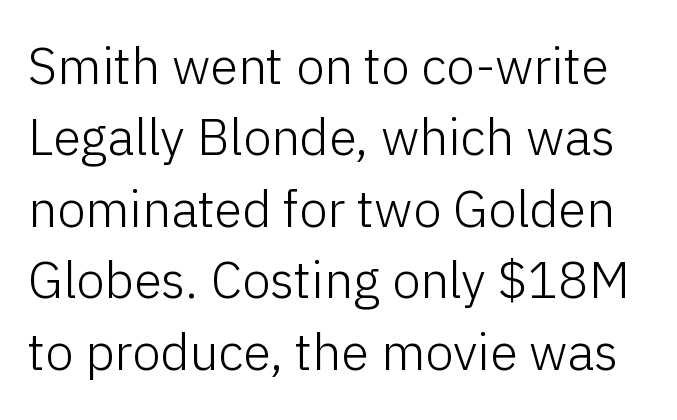
Stem width sits at or under what a default text font uses. Ordinary non-slanted type is in use. The face used here is a sans, in the tradition of grotesques and geometrics. The letters sit at their default tracking, neither squeezed nor spread. The line-height multiplier appears to be the usual default.
